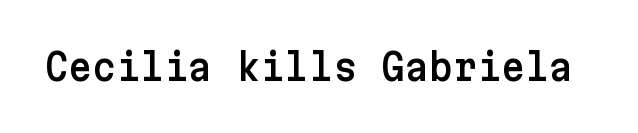
Words appear dense and cohesive because spacing is normal. Beneath every word, the page is bare. If you drew a line through each stem, it would be perfectly vertical. In terms of letterform style, serifs are entirely absent.
